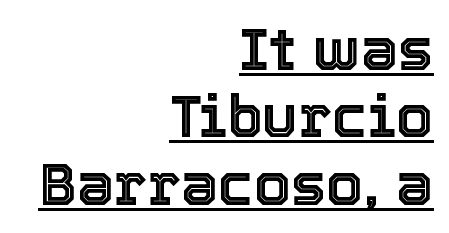
Q: Is the text italic (slanted)? A: No, it is upright.
Q: Is the text underlined? A: Yes.
Q: How is the paragraph aligned? A: Right-aligned.
Q: Is the spacing between letters normal or unusually wide? A: Normal.
Q: Is the spacing between lines tight, normal or loose? A: Tight.
Q: Width (condensed, normal, or wide)? A: Normal.
Q: x-height? A: Medium.
Q: Monospaced? A: No.
